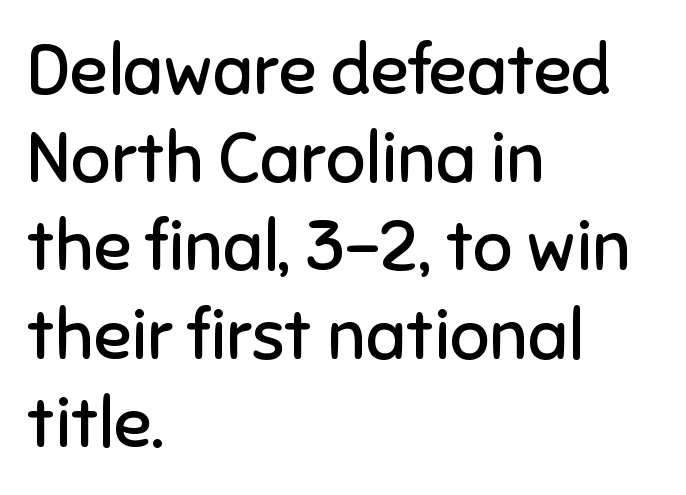
The image shows 70 px regular-weight sans-serif type, upright; set left-aligned, normal line spacing (1.26x), normal letter spacing, not underlined; low stroke contrast and a medium x-height.
